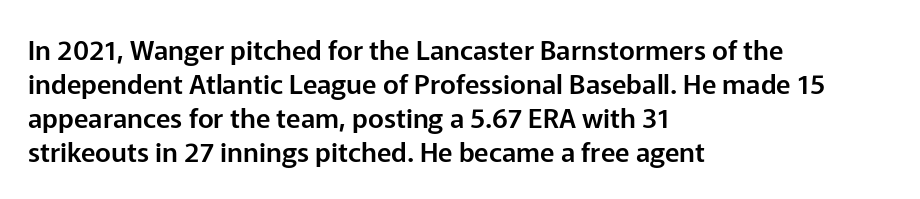
This sample uses plain, unmodified letter spacing. The setting favours the left margin, as ordinary paragraphs usually do. Does the lettering tilt? It doesn't — this is upright. Is there much room between lines? A standard amount, neither cramped nor airy.
